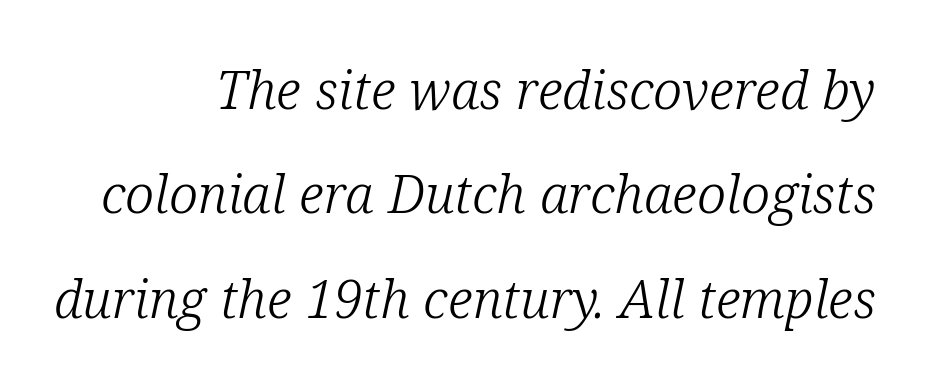
{"serif": "yes", "italic": "yes", "lean": "right", "slant_degrees": 12, "bold": "no", "weight": "light", "width": "normal", "stroke_contrast": "low", "x_height": "medium", "monospaced": "no", "underline": "no", "align": "right", "line_spacing": "loose", "line_spacing_ratio": 1.97, "letter_spacing": "normal", "letter_spacing_em": 0.0, "glyph_px": 53}
